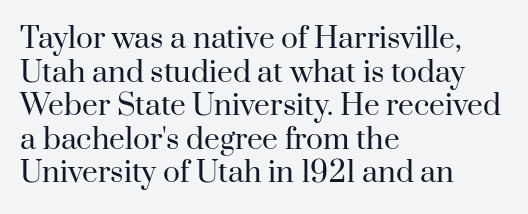
The image shows 28 px regular-weight serif type, upright; set left-aligned, line spacing 1.2x, normal letter spacing, not underlined; high stroke contrast and a small x-height.
